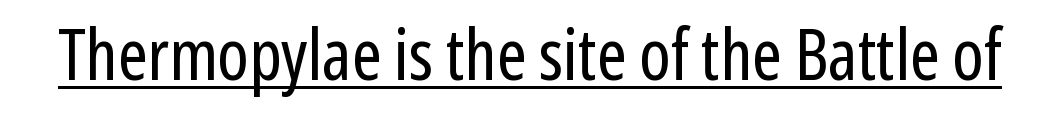
Q: Is the text bold? A: No.
Q: Is the text italic (slanted)? A: No, it is upright.
Q: Is the typeface a serif or a sans-serif typeface? A: Sans-serif.
Q: Is the text underlined? A: Yes.
Q: Is the spacing between letters normal or unusually wide? A: Normal.
Q: Width (condensed, normal, or wide)? A: Condensed.
Q: Stroke contrast? A: Low.
Q: x-height? A: Medium.
Q: Monospaced? A: No.
